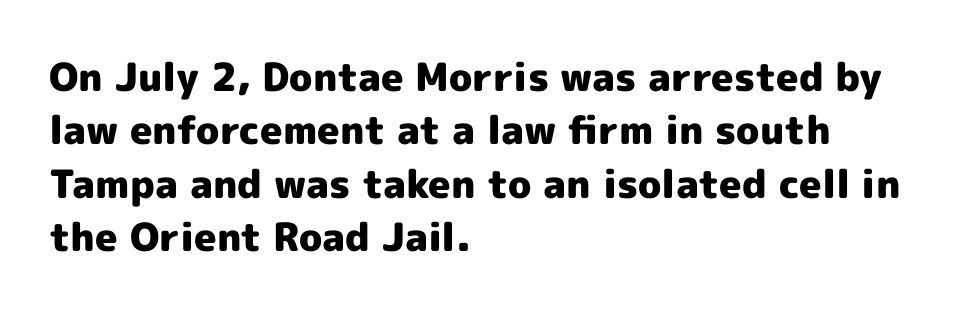
The image shows 39 px heavy sans-serif type, upright; set left-aligned, normal line spacing (1.37x), normal letter spacing, not underlined; a medium x-height.
